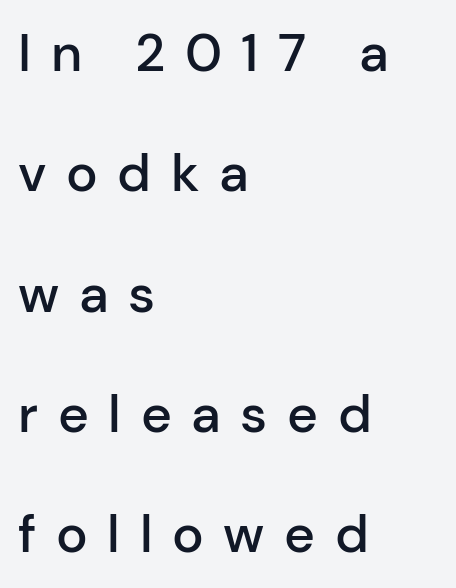
{"serif": "no", "italic": "no", "bold": "semi", "weight": "semibold", "width": "normal", "stroke_contrast": "low", "x_height": "medium", "monospaced": "no", "underline": "no", "align": "left", "line_spacing": "loose", "line_spacing_ratio": 2.27, "letter_spacing": "wide", "letter_spacing_em": 0.37, "glyph_px": 53}
